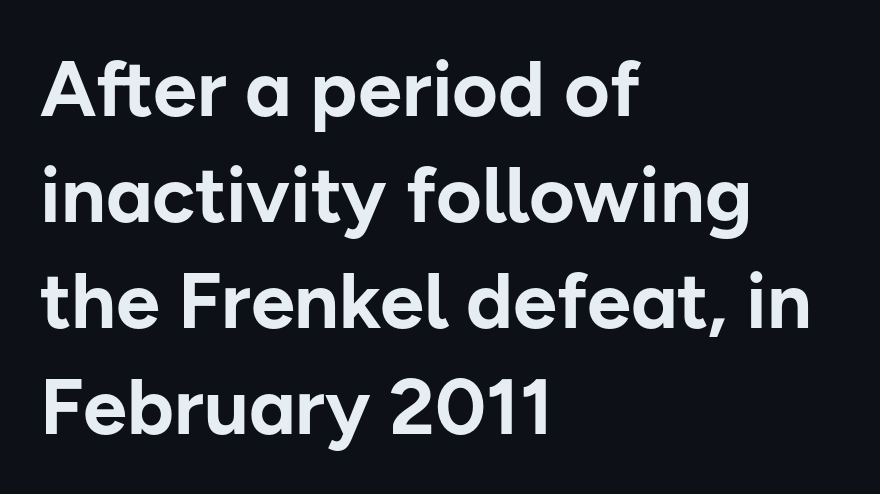
{"serif": "no", "italic": "no", "bold": "yes", "weight": "bold", "width": "normal", "stroke_contrast": "low", "x_height": "medium", "monospaced": "no", "underline": "no", "align": "left", "line_spacing": "normal", "line_spacing_ratio": 1.34, "letter_spacing": "normal", "letter_spacing_em": 0.0, "glyph_px": 79}
